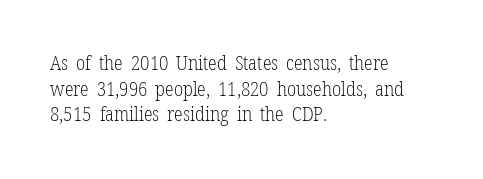
Q: Is the text bold? A: No.
Q: Is the text italic (slanted)? A: No, it is upright.
Q: Is the text underlined? A: No.
Q: How is the paragraph aligned? A: Left-aligned.
Q: Is the spacing between letters normal or unusually wide? A: Normal.
Q: Is the spacing between lines tight, normal or loose? A: Normal.
